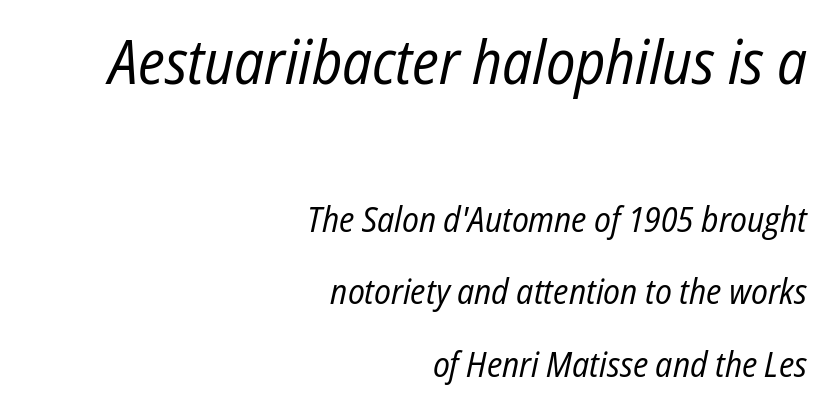
The image shows 61 px regular-weight, condensed type, italic (leaning right); set right-aligned, loose line spacing (2.08x), normal letter spacing, not underlined; the first (top) block is 1.74x larger; low stroke contrast and a medium x-height.
